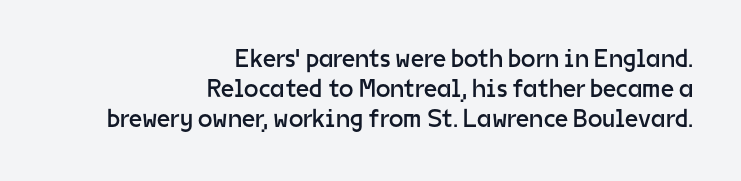
The image shows 26 px text type, upright; set right-aligned, tight line spacing (1.15x), normal letter spacing, not underlined.
